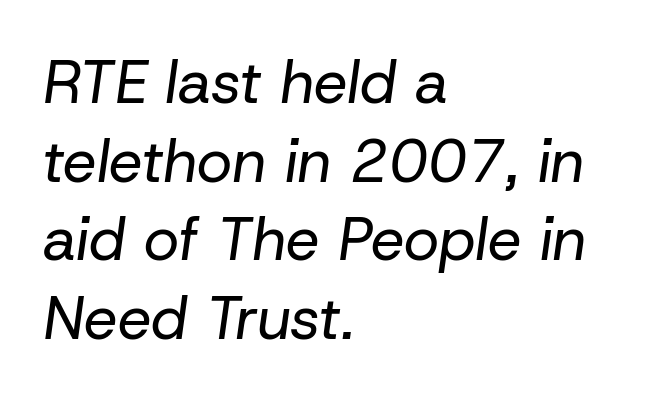
{"italic": "yes", "lean": "right", "slant_degrees": 8, "bold": "no", "weight": "regular", "width": "normal", "stroke_contrast": "low", "x_height": "medium", "monospaced": "no", "underline": "no", "align": "left", "line_spacing": "normal", "line_spacing_ratio": 1.31, "letter_spacing": "normal", "letter_spacing_em": 0.0, "glyph_px": 60}
